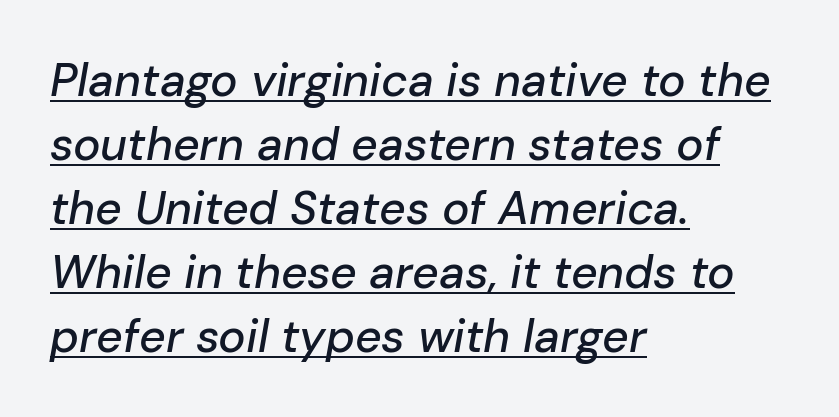
{"italic": "yes", "lean": "right", "slant_degrees": 10, "width": "normal", "stroke_contrast": "low", "x_height": "medium", "monospaced": "no", "underline": "yes", "align": "left", "line_spacing": "normal", "line_spacing_ratio": 1.39, "letter_spacing": "normal", "letter_spacing_em": 0.0, "glyph_px": 46}
